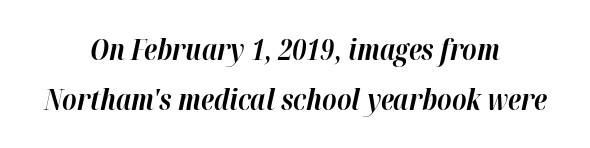
The image shows 29 px bold type, italic (leaning right); set centered, line spacing 1.71x, normal letter spacing, not underlined; high stroke contrast and a medium x-height.
